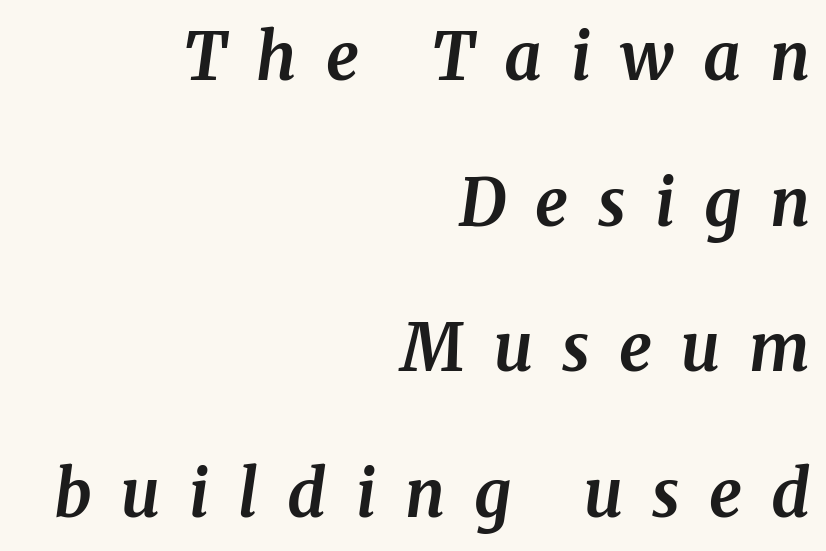
The string is rendered with underlining switched off. This sample uses expanded letter spacing, leaving extra air between glyphs. Does the type have serifs? Yes, each stem ends in a small foot. Each line ends at the same right margin while the left side varies. Summary of weight: heavy, a full bold. The text carries the slant typical of an italic or oblique font.
